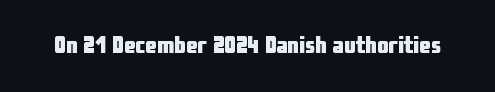
Notice how thick the strokes are: this is what a full bold looks like. In terms of letterspacing, this is plain default setting. The specimen omits any rule beneath the text block's lines. The lettering stays uniformly vertical, giving the passage a roman look.
